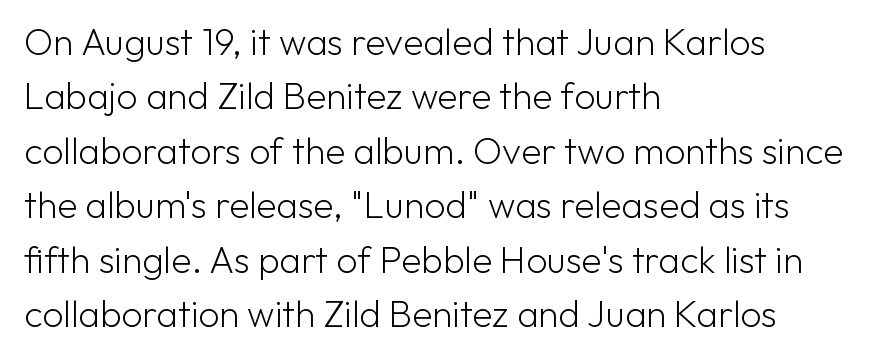
Q: Is the text bold? A: No.
Q: Is the text italic (slanted)? A: No, it is upright.
Q: Is the typeface a serif or a sans-serif typeface? A: Sans-serif.
Q: Is the text underlined? A: No.
Q: How is the paragraph aligned? A: Left-aligned.
Q: Is the spacing between letters normal or unusually wide? A: Normal.
Q: Is the spacing between lines tight, normal or loose? A: Normal.
Q: Width (condensed, normal, or wide)? A: Normal.
Q: Stroke contrast? A: Low.
Q: x-height? A: Medium.
Q: Monospaced? A: No.
